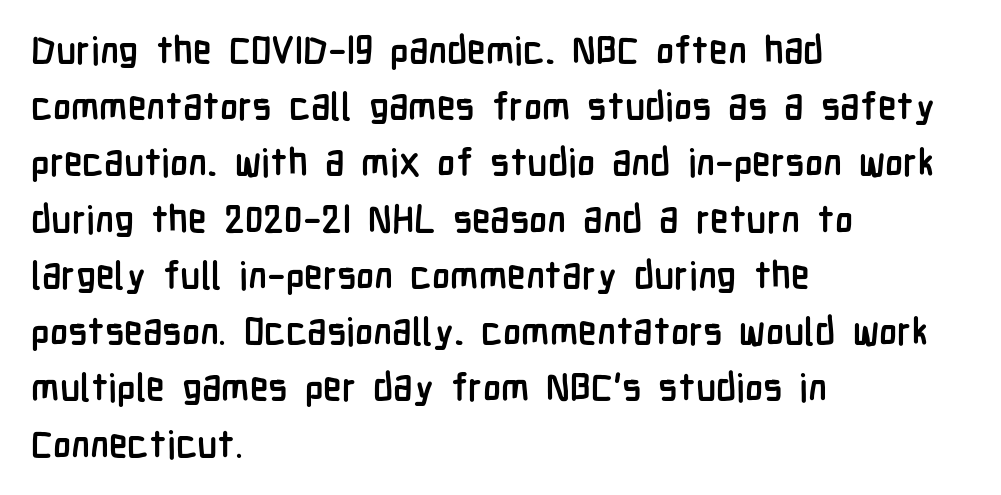
Q: Is the text bold? A: Yes.
Q: Is the text italic (slanted)? A: No, it is upright.
Q: Is the typeface a serif or a sans-serif typeface? A: Sans-serif.
Q: Is the text underlined? A: No.
Q: How is the paragraph aligned? A: Left-aligned.
Q: Is the spacing between letters normal or unusually wide? A: Normal.
Q: Is the spacing between lines tight, normal or loose? A: Normal.
Q: Width (condensed, normal, or wide)? A: Condensed.
Q: Stroke contrast? A: Low.
Q: x-height? A: Medium.
Q: Monospaced? A: No.
